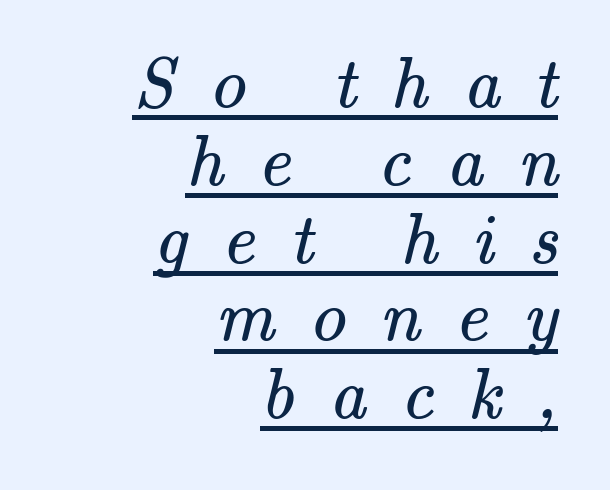
Q: Is the text bold? A: No.
Q: Is the typeface a serif or a sans-serif typeface? A: Serif.
Q: Is the text underlined? A: Yes.
Q: How is the paragraph aligned? A: Right-aligned.
Q: Is the spacing between letters normal or unusually wide? A: Unusually wide.
Q: Is the spacing between lines tight, normal or loose? A: Tight.
Q: Width (condensed, normal, or wide)? A: Normal.
Q: Stroke contrast? A: Medium.
Q: x-height? A: Small.
Q: Monospaced? A: No.
